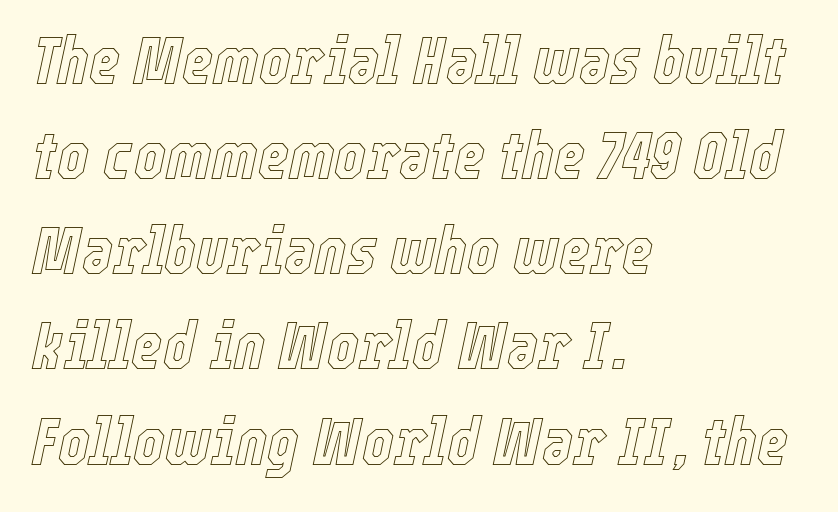
The image shows 67 px condensed type, italic (leaning right); set left-aligned, normal line spacing (1.42x), normal letter spacing, not underlined; a medium x-height.
